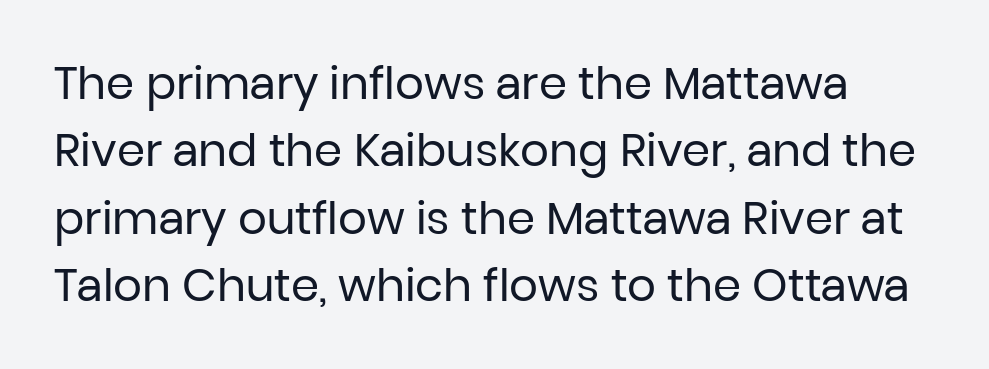
Q: Is the text bold? A: No.
Q: Is the text italic (slanted)? A: No, it is upright.
Q: Is the typeface a serif or a sans-serif typeface? A: Sans-serif.
Q: Is the text underlined? A: No.
Q: Is the spacing between letters normal or unusually wide? A: Normal.
Q: Is the spacing between lines tight, normal or loose? A: Normal.
Q: Width (condensed, normal, or wide)? A: Normal.
Q: Stroke contrast? A: Low.
Q: x-height? A: Medium.
Q: Monospaced? A: No.
